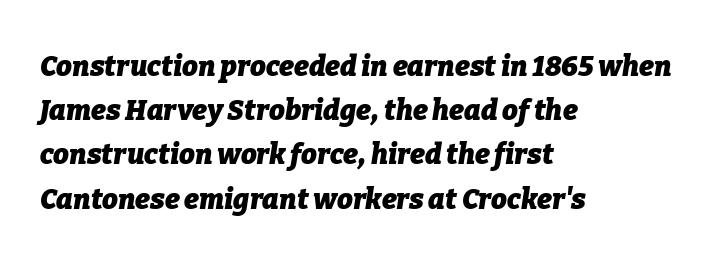
Q: Is the text bold? A: Yes.
Q: Is the text italic (slanted)? A: Yes, it leans right by about 9 degrees.
Q: Is the text underlined? A: No.
Q: How is the paragraph aligned? A: Left-aligned.
Q: Is the spacing between letters normal or unusually wide? A: Normal.
Q: Is the spacing between lines tight, normal or loose? A: Normal.
Q: Width (condensed, normal, or wide)? A: Normal.
Q: Stroke contrast? A: Low.
Q: x-height? A: Medium.
Q: Monospaced? A: No.
